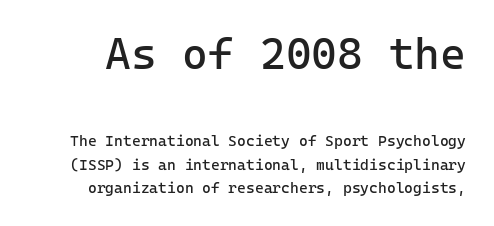
The image shows 44 px regular-weight sans-serif type, upright, monospaced; set normal line spacing (1.57x), normal letter spacing, not underlined; the first (top) block is 2.93x larger; low stroke contrast and a medium x-height.
